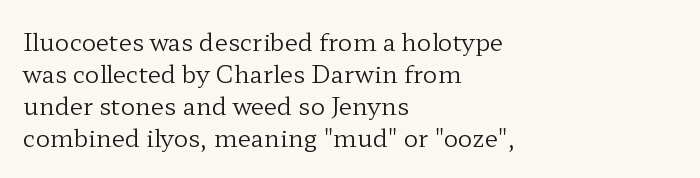
Q: Is the text bold? A: No.
Q: Is the text italic (slanted)? A: No, it is upright.
Q: Is the text underlined? A: No.
Q: How is the paragraph aligned? A: Left-aligned.
Q: Is the spacing between letters normal or unusually wide? A: Normal.
Q: Is the spacing between lines tight, normal or loose? A: Normal.
